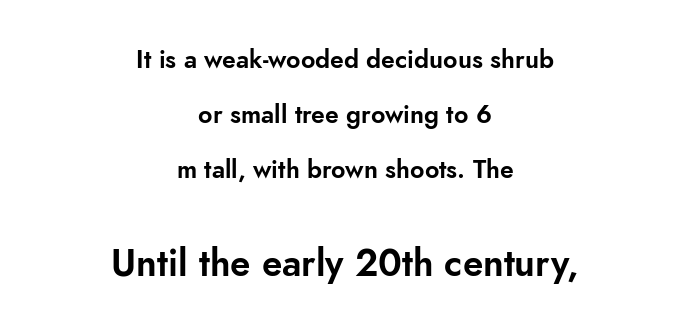
{"serif": "no", "italic": "no", "width": "normal", "stroke_contrast": "low", "x_height": "small", "monospaced": "no", "underline": "no", "align": "center", "line_spacing": "loose", "line_spacing_ratio": 2.21, "letter_spacing": "normal", "letter_spacing_em": 0.0, "larger_block": "second", "size_ratio": 1.48, "glyph_px": 37}
